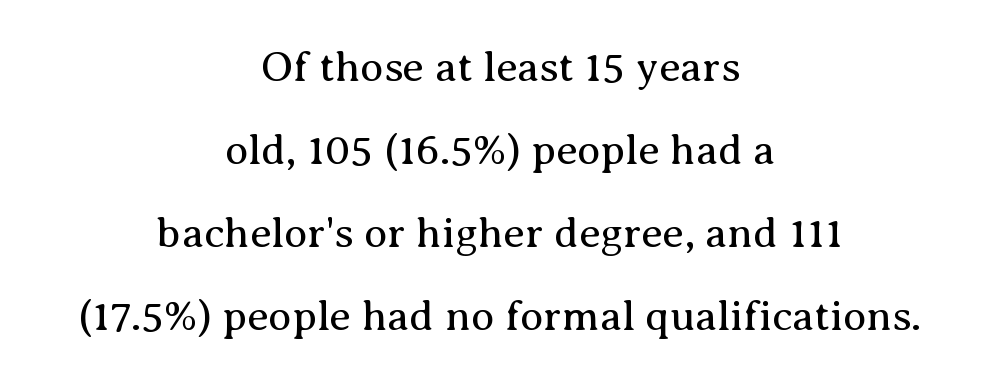
The image shows 43 px regular-weight serif type, upright; set centered, loose line spacing (1.93x), normal letter spacing, not underlined; medium stroke contrast and a medium x-height.
